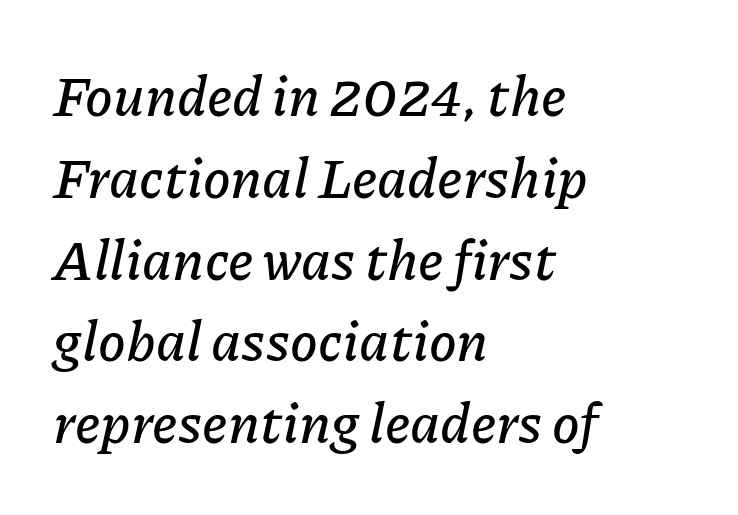
The image shows 56 px text type, italic (leaning right); set left-aligned, normal line spacing (1.46x), normal letter spacing, not underlined; low stroke contrast and a medium x-height.
